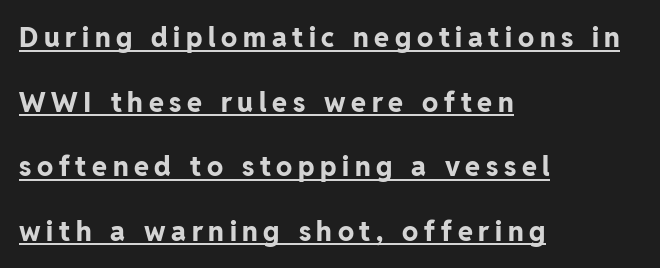
{"italic": "no", "bold": "yes", "underline": "yes", "align": "left", "line_spacing": "loose", "line_spacing_ratio": 2.39, "letter_spacing": "wide", "letter_spacing_em": 0.21, "glyph_px": 27}
